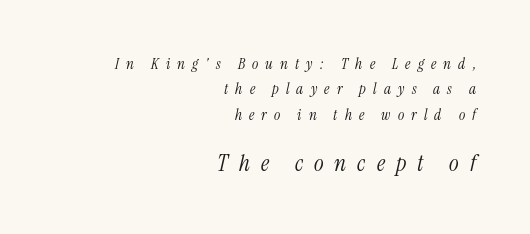
The image shows 23 px text type, italic (leaning right); set right-aligned, normal line spacing (1.69x), unusually wide letter spacing (+0.48 em), not underlined; the second (bottom) block is 1.53x larger.
